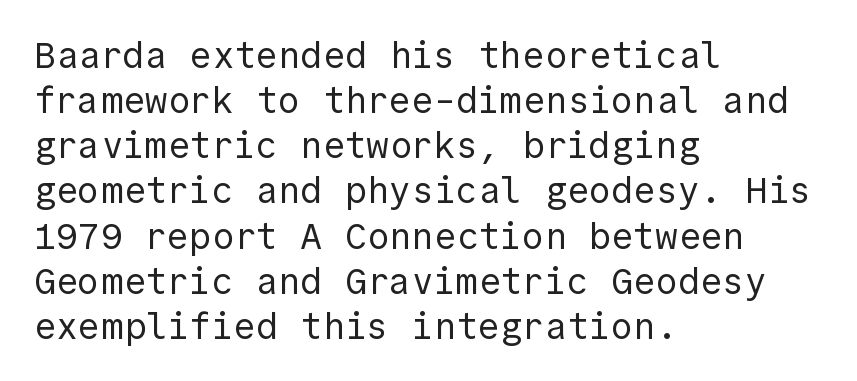
Q: Is the text bold? A: No.
Q: Is the text italic (slanted)? A: No, it is upright.
Q: Is the typeface a serif or a sans-serif typeface? A: Sans-serif.
Q: Is the text underlined? A: No.
Q: How is the paragraph aligned? A: Left-aligned.
Q: Is the spacing between letters normal or unusually wide? A: Normal.
Q: Width (condensed, normal, or wide)? A: Normal.
Q: x-height? A: Medium.
